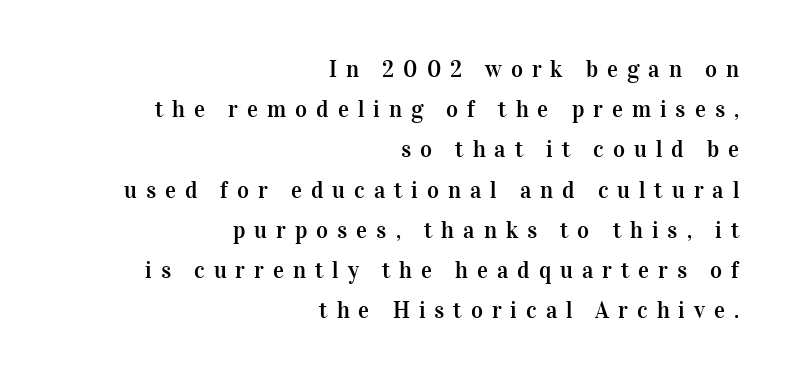
{"italic": "no", "underline": "no", "align": "right", "line_spacing_ratio": 1.75, "letter_spacing": "wide", "letter_spacing_em": 0.39, "glyph_px": 23}
